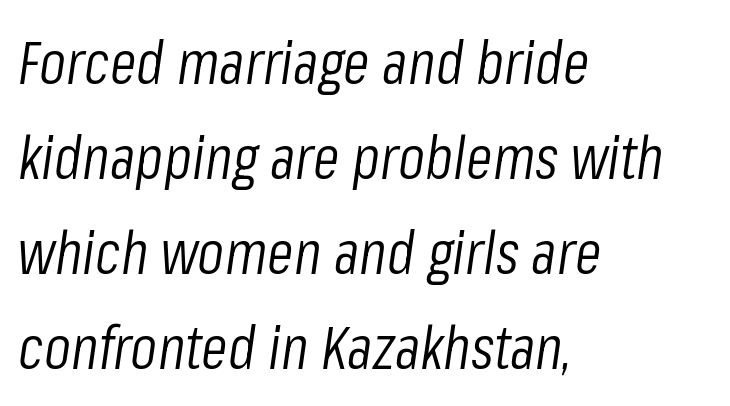
Q: Is the text bold? A: No.
Q: Is the text italic (slanted)? A: Yes, it leans right by about 8 degrees.
Q: Is the text underlined? A: No.
Q: How is the paragraph aligned? A: Left-aligned.
Q: Is the spacing between letters normal or unusually wide? A: Normal.
Q: Is the spacing between lines tight, normal or loose? A: Normal.
Q: Width (condensed, normal, or wide)? A: Condensed.
Q: Stroke contrast? A: Low.
Q: x-height? A: Medium.
Q: Monospaced? A: No.
